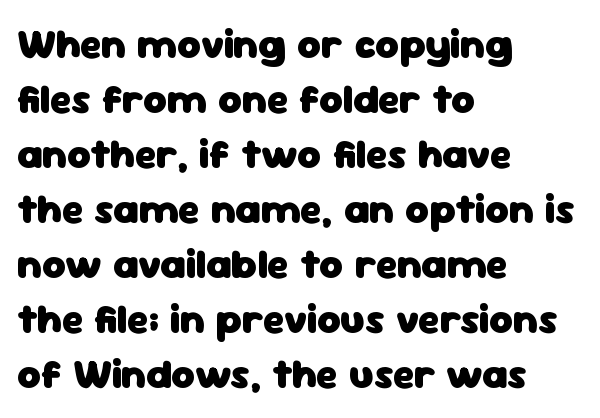
The lines sit at an ordinary, default distance from one another. The passage shown is typed in a proportional face where columns would drift. This sample uses a sans-serif face. Every letter is thick-stroked: bold, no question.
